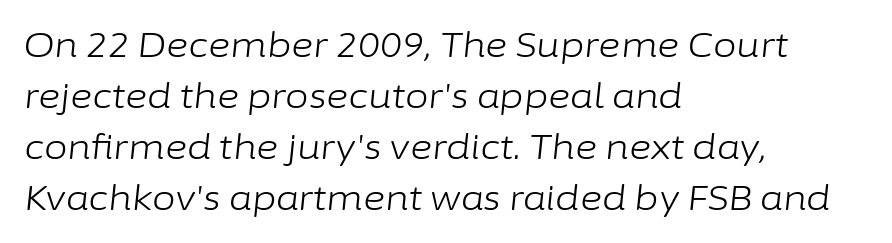
{"italic": "yes", "lean": "right", "slant_degrees": 6, "bold": "no", "weight": "light", "width": "normal", "stroke_contrast": "low", "x_height": "medium", "monospaced": "no", "underline": "no", "align": "left", "line_spacing": "normal", "line_spacing_ratio": 1.5, "letter_spacing": "normal", "letter_spacing_em": 0.0, "glyph_px": 34}
